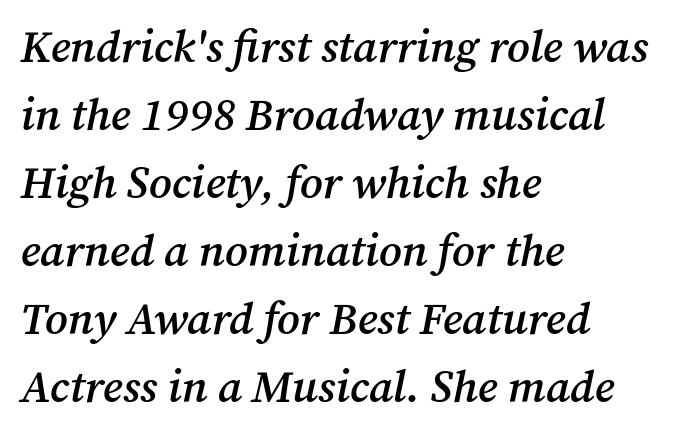
The passage shown is semibold, sitting just below true bold. Honestly, there is no underline to notice here at all. This rendering leaves character spacing at its baseline value. Caption: multi-line text, flush left, ragged right. Tall strokes in this sample are angled rather than plumb.
